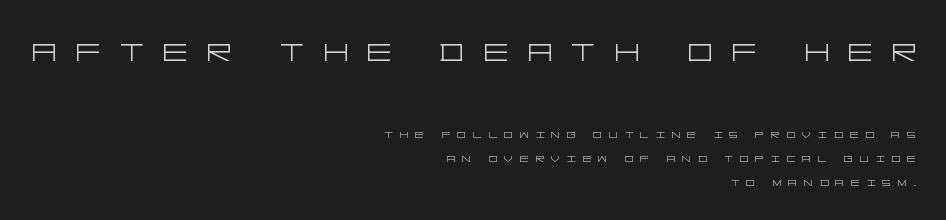
The image shows 39 px light, wide sans-serif type, upright; set right-aligned, normal line spacing (1.7x), unusually wide letter spacing (+0.48 em), not underlined; the first (top) block is 2.79x larger; low stroke contrast and a large x-height.
